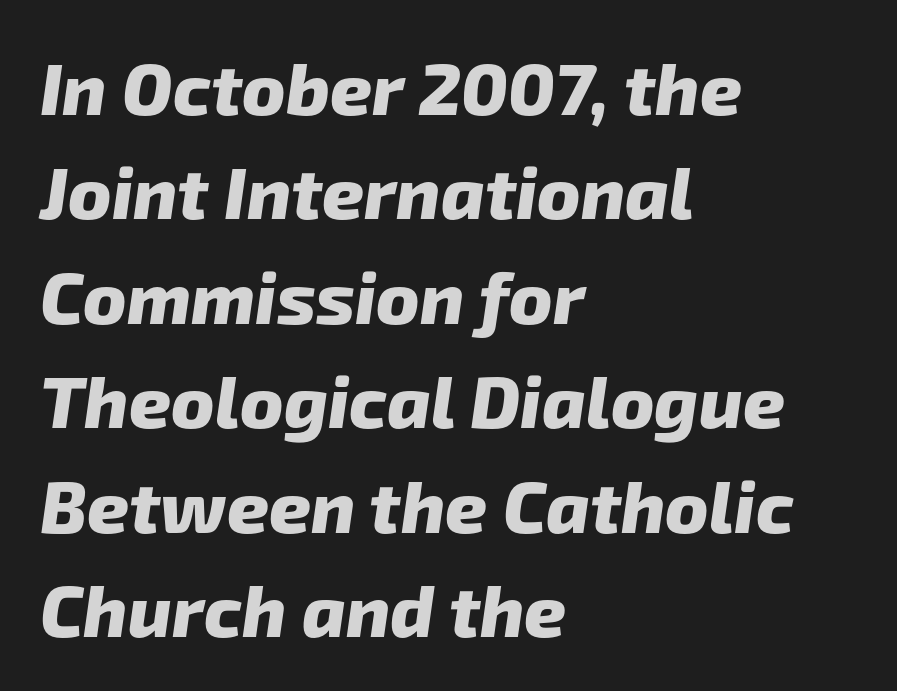
{"serif": "no", "bold": "yes", "weight": "heavy", "width": "normal", "stroke_contrast": "low", "x_height": "medium", "monospaced": "no", "underline": "no", "align": "left", "line_spacing": "normal", "line_spacing_ratio": 1.43, "letter_spacing": "normal", "letter_spacing_em": 0.0, "glyph_px": 73}
